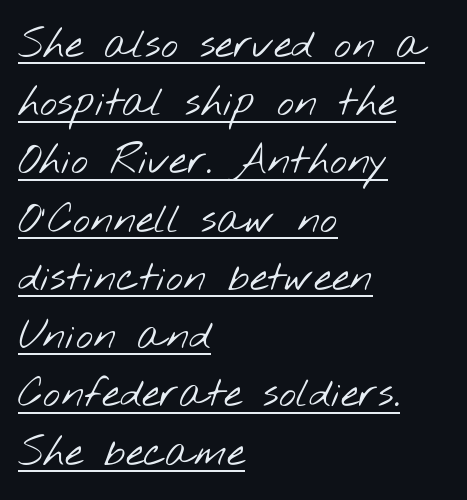
Q: Is the text bold? A: No.
Q: Is the typeface a serif or a sans-serif typeface? A: Sans-serif.
Q: Is the text underlined? A: Yes.
Q: How is the paragraph aligned? A: Left-aligned.
Q: Is the spacing between letters normal or unusually wide? A: Normal.
Q: Is the spacing between lines tight, normal or loose? A: Normal.
Q: Width (condensed, normal, or wide)? A: Wide.
Q: Stroke contrast? A: Low.
Q: x-height? A: Small.
Q: Monospaced? A: No.
